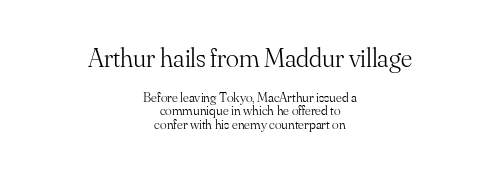
Each word holds together tightly as a unit, with standard inter-letter gaps. Only glyphs here, with clear space below each row. A student would call this center alignment; a typographer would say set centered. You get the large type first, then a drop to smaller type. The specimen reads as upright at a glance. Compared with typical paragraphs, the rows here are closer together.
